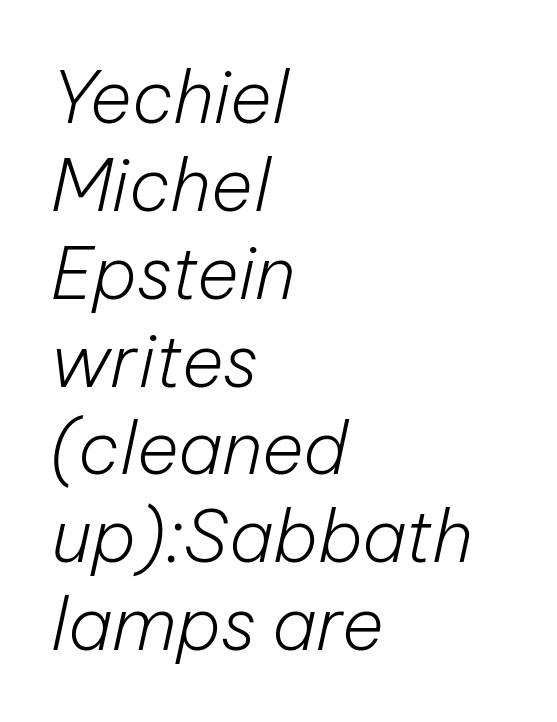
Q: Is the text bold? A: No.
Q: Is the text italic (slanted)? A: Yes, it leans right by about 12 degrees.
Q: Is the text underlined? A: No.
Q: How is the paragraph aligned? A: Left-aligned.
Q: Is the spacing between letters normal or unusually wide? A: Normal.
Q: Width (condensed, normal, or wide)? A: Normal.
Q: Stroke contrast? A: Low.
Q: x-height? A: Medium.
Q: Monospaced? A: No.
